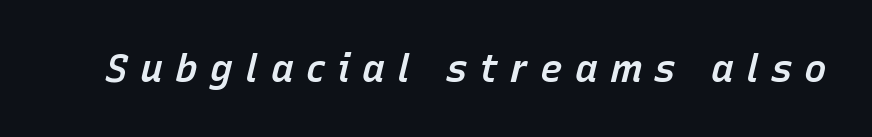
The glyphs have the mass of a demibold cut, below bold. The tracking reads as deliberately expanded to a designer's eye. Tall strokes in this sample are angled rather than plumb. The letters advance in unequal steps, a hallmark of proportional type. Has an underline been added? It has not.
